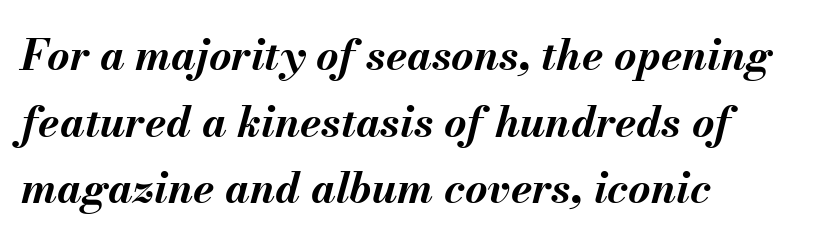
The image shows 43 px bold type, italic (leaning right); set left-aligned, normal line spacing (1.55x), normal letter spacing, not underlined; medium stroke contrast and a small x-height.
